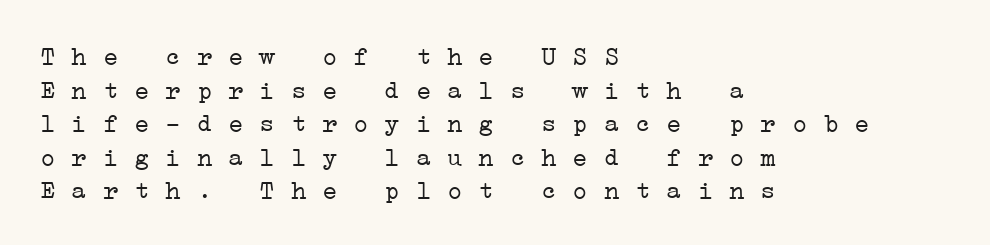
No word sits above an underline. The vertical gap from one line to the next is medium. Counters stay open thanks to moderate or lighter strokes. These lines stack with their left ends in a neat column. Standard letterfit; no display-style spreading of the glyphs.
